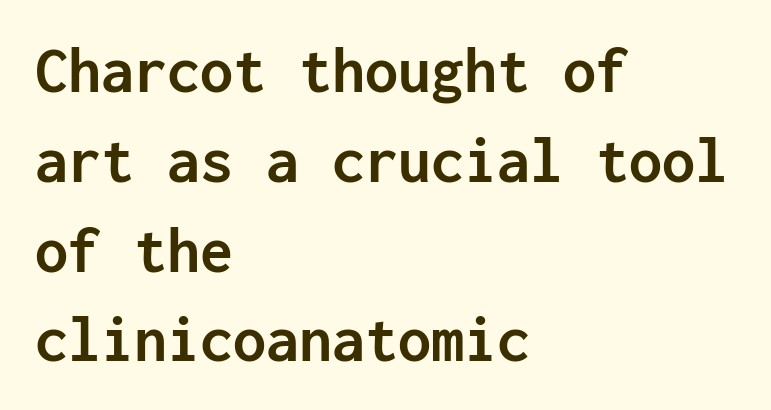
The image shows 66 px semibold sans-serif type, upright, monospaced; set left-aligned, normal line spacing (1.36x), normal letter spacing, not underlined; low stroke contrast and a medium x-height.
